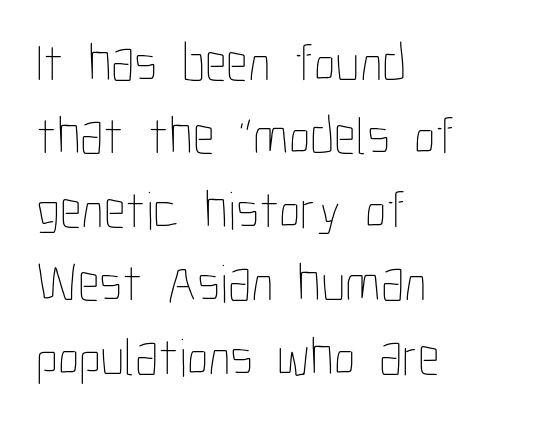
Q: Is the text bold? A: No.
Q: Is the text italic (slanted)? A: No, it is upright.
Q: Is the text underlined? A: No.
Q: How is the paragraph aligned? A: Left-aligned.
Q: Is the spacing between letters normal or unusually wide? A: Normal.
Q: Is the spacing between lines tight, normal or loose? A: Normal.
Q: Width (condensed, normal, or wide)? A: Condensed.
Q: Stroke contrast? A: Low.
Q: x-height? A: Medium.
Q: Monospaced? A: No.
